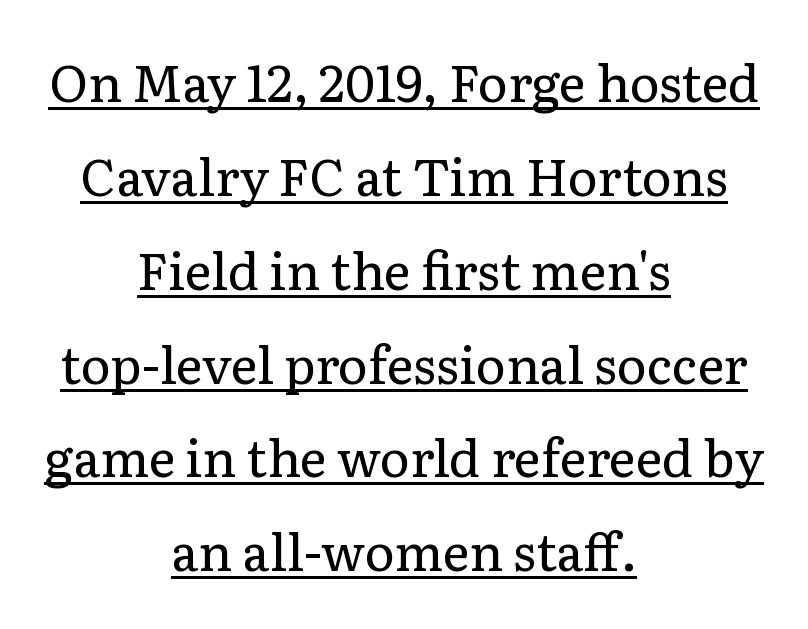
Q: Is the text bold? A: No.
Q: Is the text italic (slanted)? A: No, it is upright.
Q: Is the typeface a serif or a sans-serif typeface? A: Serif.
Q: Is the text underlined? A: Yes.
Q: How is the paragraph aligned? A: Centered.
Q: Is the spacing between letters normal or unusually wide? A: Normal.
Q: Width (condensed, normal, or wide)? A: Normal.
Q: Stroke contrast? A: Low.
Q: x-height? A: Medium.
Q: Monospaced? A: No.
